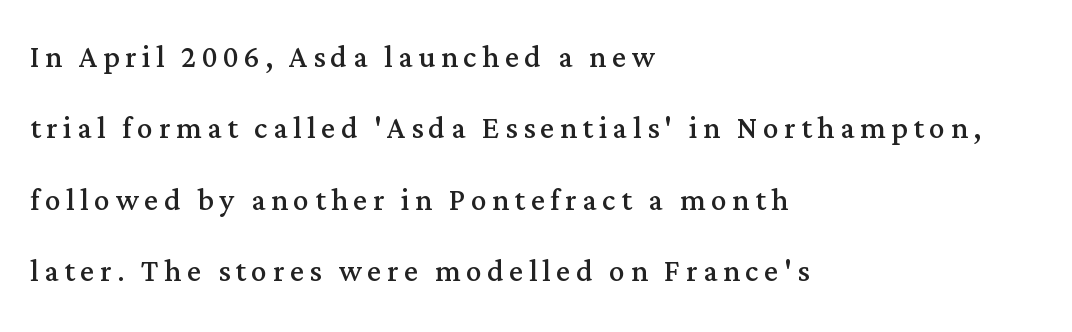
Q: Is the text bold? A: No.
Q: Is the text italic (slanted)? A: No, it is upright.
Q: Is the typeface a serif or a sans-serif typeface? A: Serif.
Q: Is the text underlined? A: No.
Q: How is the paragraph aligned? A: Left-aligned.
Q: Width (condensed, normal, or wide)? A: Normal.
Q: Stroke contrast? A: Medium.
Q: x-height? A: Medium.
Q: Monospaced? A: No.
